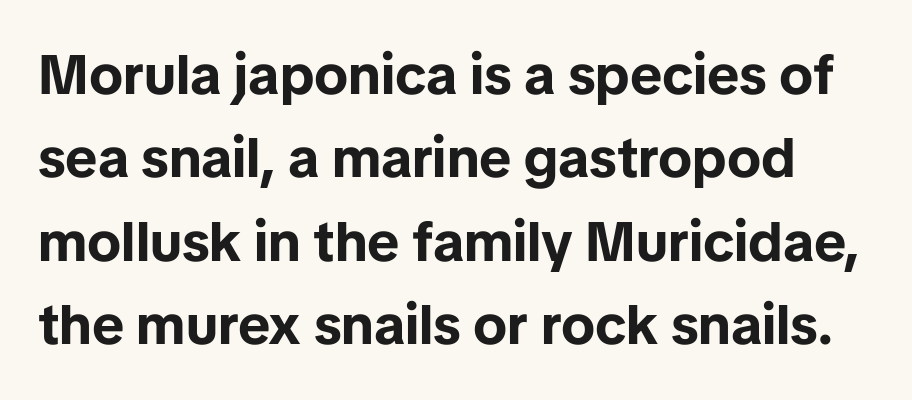
{"serif": "no", "italic": "no", "bold": "yes", "weight": "bold", "width": "normal", "stroke_contrast": "low", "x_height": "medium", "monospaced": "no", "underline": "no", "line_spacing": "normal", "line_spacing_ratio": 1.49, "letter_spacing": "normal", "letter_spacing_em": 0.0, "glyph_px": 56}
